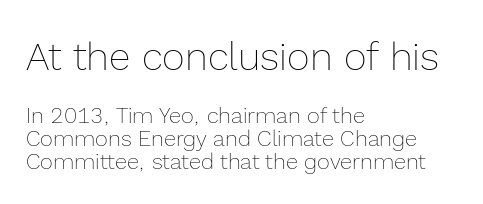
The image shows 39 px thin type, upright; set left-aligned, tight line spacing (1.05x), normal letter spacing, not underlined; the first (top) block is 1.77x larger; a medium x-height.
